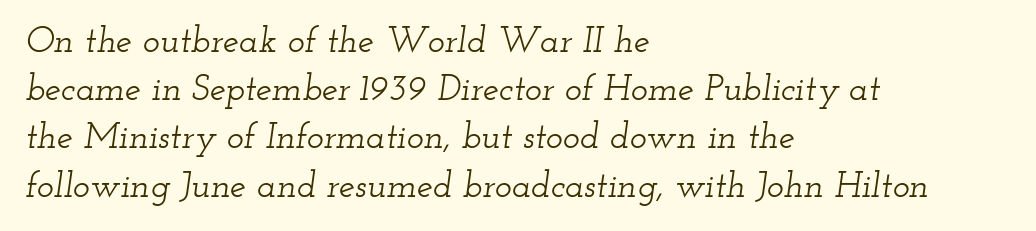
Q: Is the text italic (slanted)? A: Yes, it leans right by about 12 degrees.
Q: Is the typeface a serif or a sans-serif typeface? A: Serif.
Q: Is the text underlined? A: No.
Q: How is the paragraph aligned? A: Left-aligned.
Q: Is the spacing between letters normal or unusually wide? A: Normal.
Q: Is the spacing between lines tight, normal or loose? A: Normal.
Q: Width (condensed, normal, or wide)? A: Wide.
Q: Stroke contrast? A: Low.
Q: x-height? A: Small.
Q: Monospaced? A: No.
